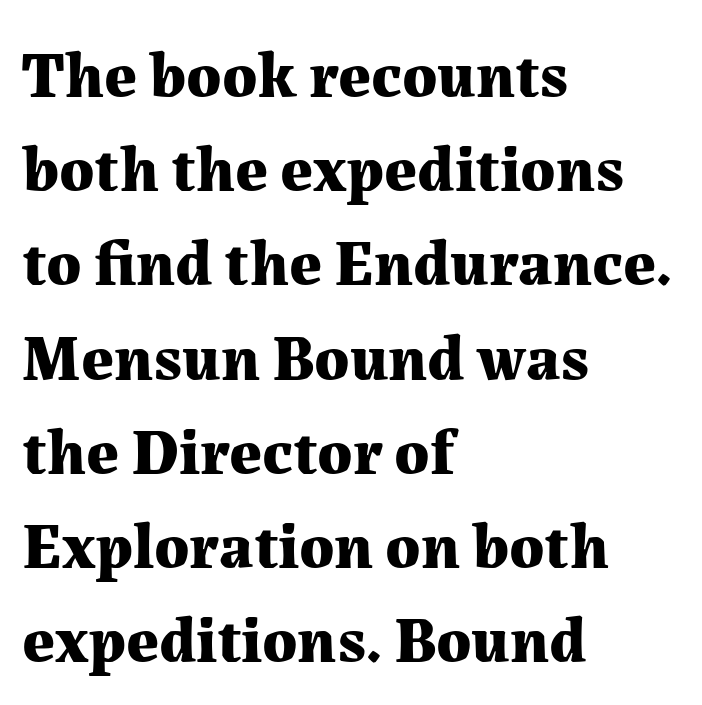
{"serif": "yes", "italic": "no", "bold": "yes", "weight": "bold", "width": "normal", "stroke_contrast": "medium", "x_height": "medium", "monospaced": "no", "underline": "no", "align": "left", "line_spacing": "normal", "line_spacing_ratio": 1.45, "letter_spacing": "normal", "letter_spacing_em": 0.0, "glyph_px": 65}
